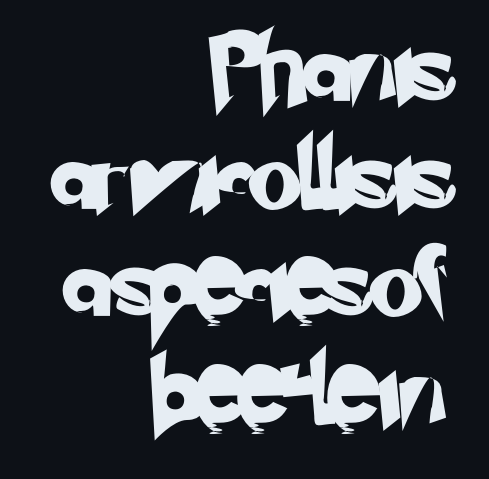
A sans-serif font was chosen for this passage. Compared with a flush-left layout, this one pins lines to the opposite, right side. The designer left line spacing at the default. The letterforms sit shoulder to shoulder at normal distance. You could not count columns in this text — the font is proportionally spaced.
